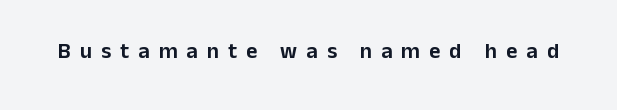
Q: Is the text italic (slanted)? A: No, it is upright.
Q: Is the text underlined? A: No.
Q: Is the spacing between letters normal or unusually wide? A: Unusually wide.
